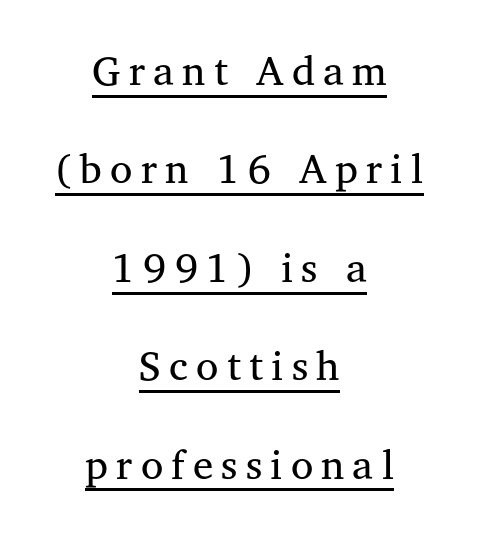
The font's upright variant was chosen for this text. A baseline rule has been typeset under these characters. The letters look calm and open, with moderate or lighter stems. Observe the serifs anchoring each vertical stroke in this sample. Proportional: the letters do not fall into vertical columns. Letter spacing: wide.
